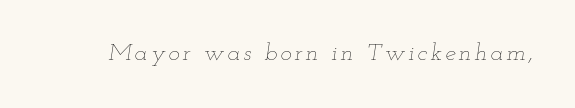
Q: Is the text bold? A: No.
Q: Is the text italic (slanted)? A: Yes, it leans right by about 12 degrees.
Q: Is the text underlined? A: No.
